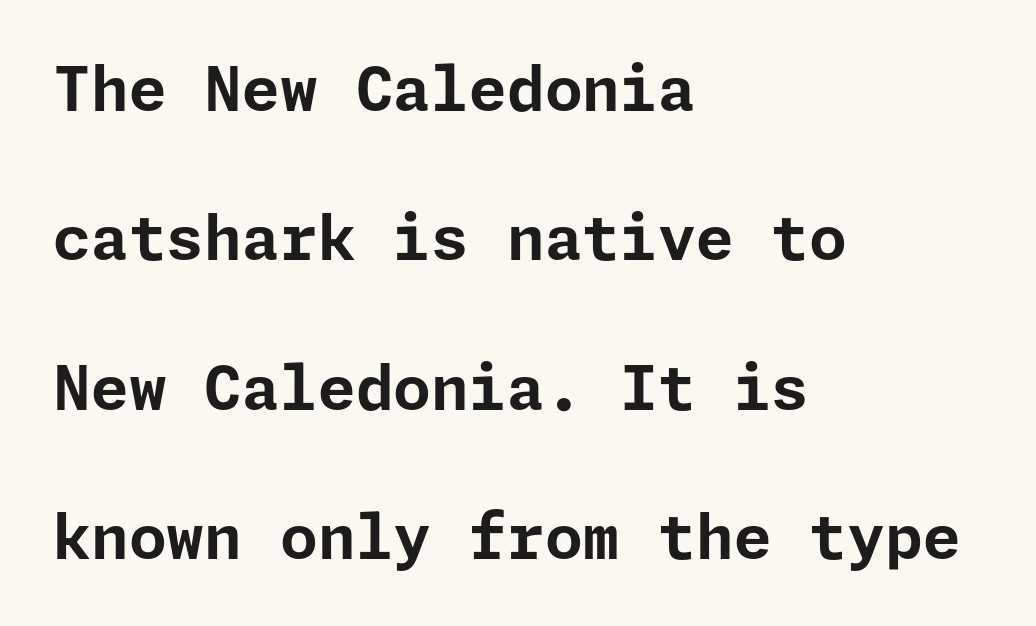
{"serif": "no", "italic": "no", "bold": "yes", "weight": "bold", "width": "normal", "stroke_contrast": "low", "x_height": "medium", "underline": "no", "align": "left", "line_spacing": "loose", "line_spacing_ratio": 2.45, "letter_spacing": "normal", "letter_spacing_em": 0.0, "glyph_px": 61}
